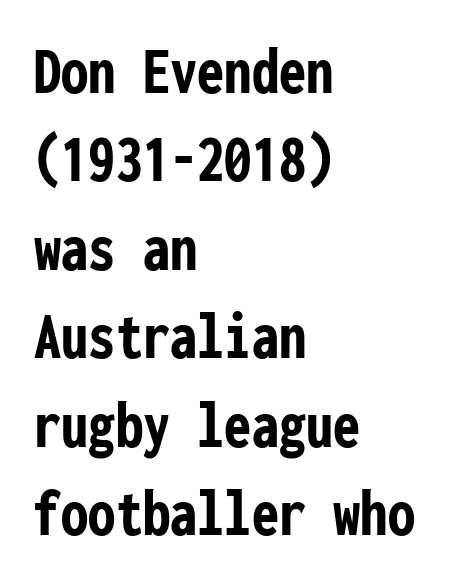
The image shows 68 px semibold, condensed sans-serif type, upright, monospaced; set left-aligned, normal line spacing (1.3x), normal letter spacing, not underlined; low stroke contrast and a medium x-height.
